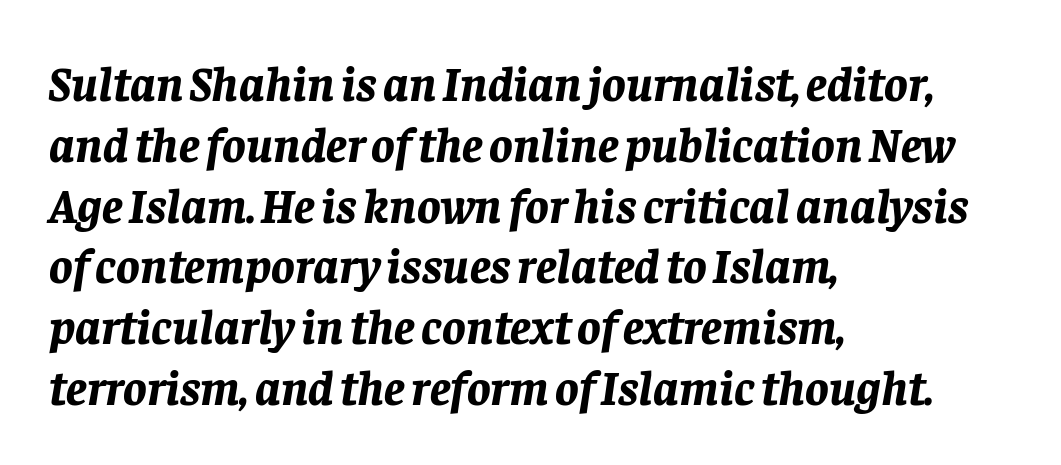
{"italic": "yes", "lean": "right", "slant_degrees": 8, "bold": "yes", "weight": "bold", "width": "normal", "stroke_contrast": "low", "x_height": "large", "monospaced": "no", "underline": "no", "align": "left", "line_spacing_ratio": 1.24, "letter_spacing": "normal", "letter_spacing_em": 0.0, "glyph_px": 49}
